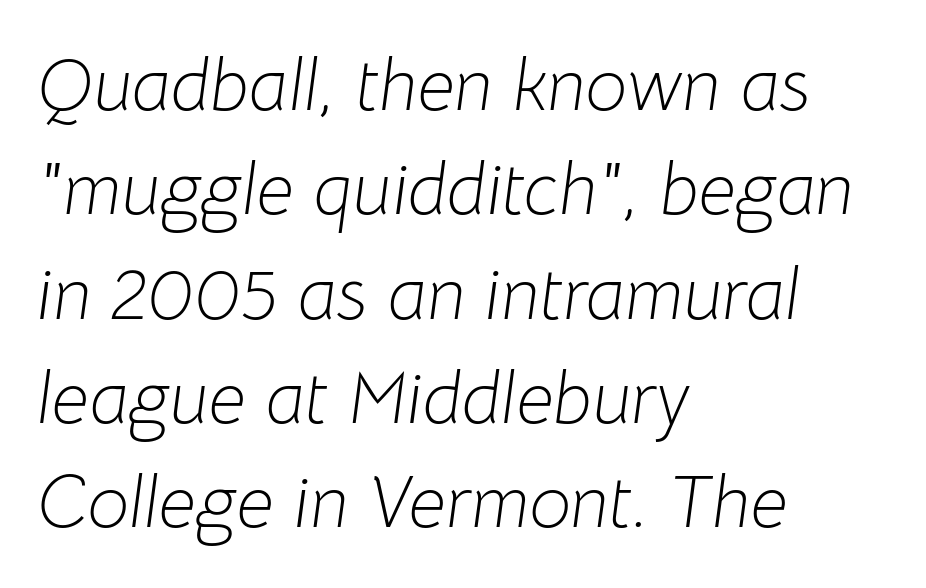
Q: Is the text bold? A: No.
Q: Is the text italic (slanted)? A: Yes, it leans right by about 8 degrees.
Q: Is the text underlined? A: No.
Q: How is the paragraph aligned? A: Left-aligned.
Q: Is the spacing between letters normal or unusually wide? A: Normal.
Q: Is the spacing between lines tight, normal or loose? A: Normal.
Q: Width (condensed, normal, or wide)? A: Normal.
Q: Stroke contrast? A: Low.
Q: x-height? A: Medium.
Q: Monospaced? A: No.
